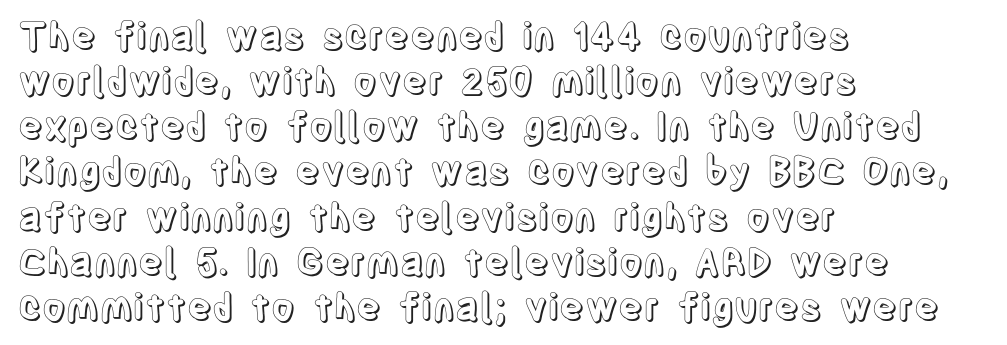
Note the varied advance widths — an 'i' is clearly narrower than an 'm'. Is the letter spacing exaggerated? No — it looks like the ordinary default. Nope, not italic — everything's standing straight. The passage shown is not underscored anywhere. Layout note: lines flush left.
